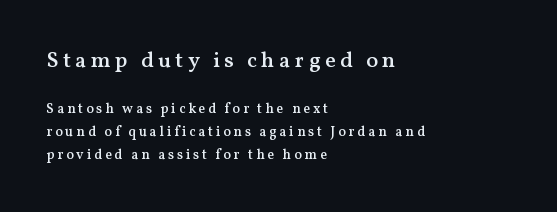
The image shows 22 px text type, upright; set left-aligned, normal line spacing (1.62x), unusually wide letter spacing (+0.2 em), not underlined; the first (top) block is 1.57x larger.
